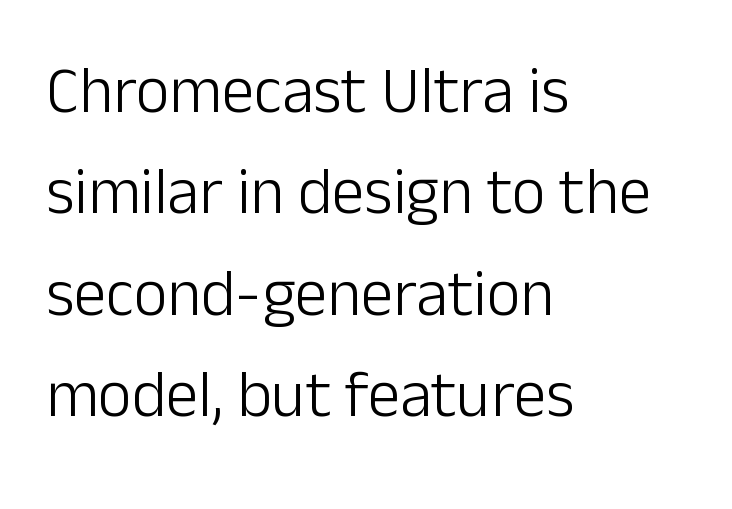
Q: Is the text bold? A: No.
Q: Is the text italic (slanted)? A: No, it is upright.
Q: Is the typeface a serif or a sans-serif typeface? A: Sans-serif.
Q: Is the text underlined? A: No.
Q: How is the paragraph aligned? A: Left-aligned.
Q: Is the spacing between letters normal or unusually wide? A: Normal.
Q: Is the spacing between lines tight, normal or loose? A: Normal.
Q: Width (condensed, normal, or wide)? A: Normal.
Q: Stroke contrast? A: Low.
Q: x-height? A: Medium.
Q: Monospaced? A: No.
